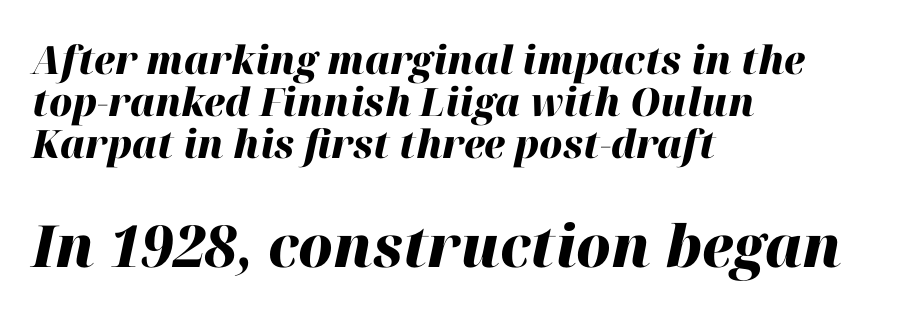
The image shows 58 px heavy type, italic (leaning right); set left-aligned, tight line spacing (1.08x), normal letter spacing, not underlined; the second (bottom) block is 1.49x larger; high stroke contrast and a medium x-height.
